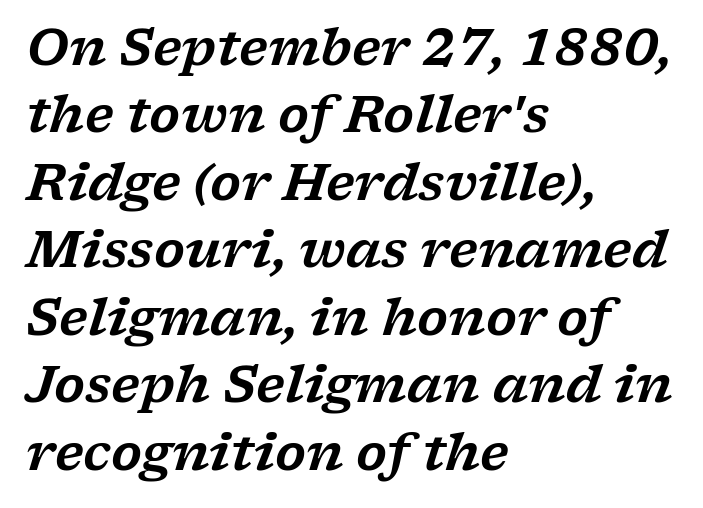
Each letter's strokes conclude with small projecting serifs. Looks like regular typesetting: each glyph gets only the width it needs. Tracking value appears to be zero — textbook default spacing. Underlining? Definitely not there. Whoever set this chose a conventional vertical rhythm. Italic: yes, the glyphs are oblique.
